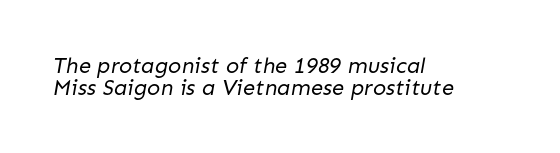
The image shows 22 px text type; set left-aligned, tight line spacing (1.0x), normal letter spacing, not underlined.
